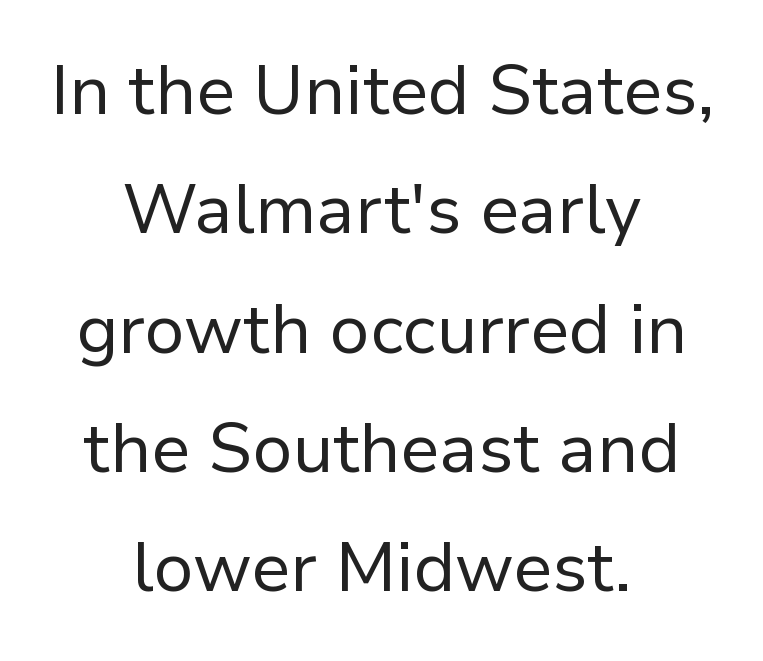
{"serif": "no", "italic": "no", "bold": "no", "weight": "regular", "width": "normal", "stroke_contrast": "low", "x_height": "medium", "monospaced": "no", "underline": "no", "align": "center", "line_spacing_ratio": 1.73, "letter_spacing": "normal", "letter_spacing_em": 0.0, "glyph_px": 69}
